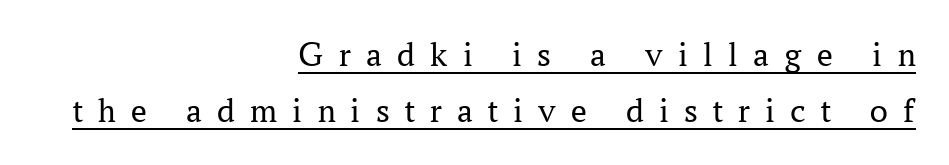
Nothing heavy about these letters — not bold at all. What decoration does the sample have? An underline. Tracking value appears strongly positive — letters spread wide. Horizontal bands of white between lines are of average thickness. Rendered with straight, roman letterforms.
